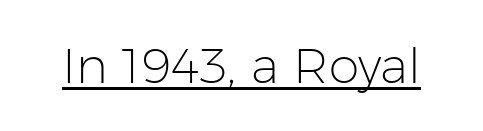
{"serif": "no", "italic": "no", "bold": "no", "weight": "light", "width": "normal", "stroke_contrast": "low", "x_height": "medium", "monospaced": "no", "underline": "yes", "letter_spacing": "normal", "letter_spacing_em": 0.0, "glyph_px": 49}
